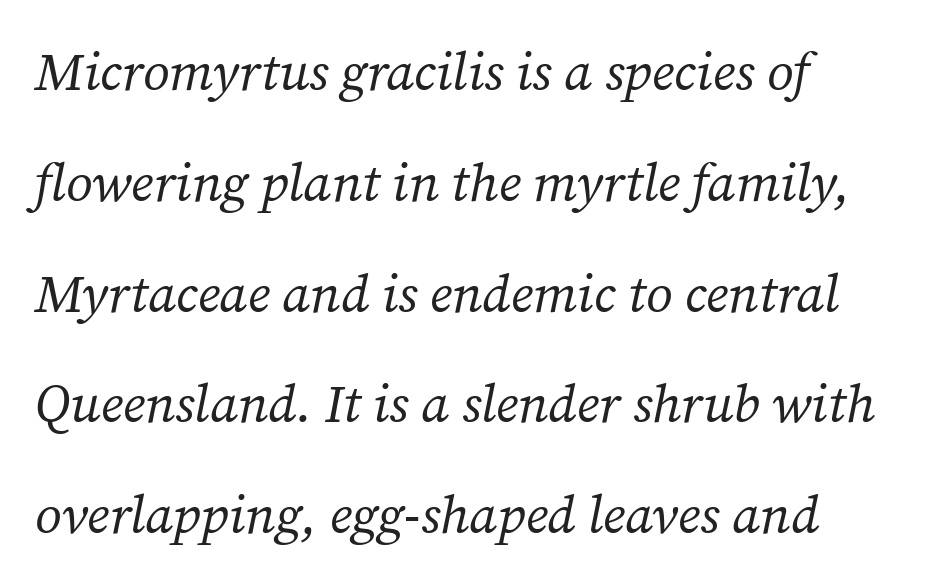
The image shows 53 px regular-weight serif type, italic (leaning right); set left-aligned, loose line spacing (2.09x), normal letter spacing, not underlined; medium stroke contrast and a medium x-height.
